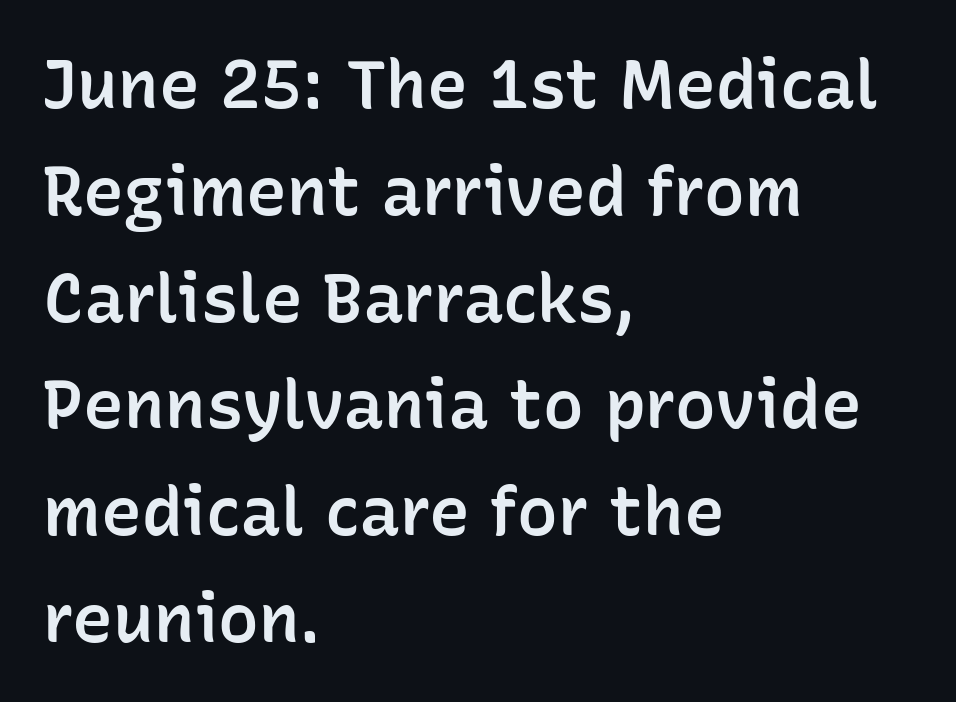
{"serif": "no", "italic": "no", "bold": "semi", "weight": "semibold", "width": "normal", "stroke_contrast": "low", "x_height": "medium", "monospaced": "no", "underline": "no", "align": "left", "line_spacing": "normal", "line_spacing_ratio": 1.57, "letter_spacing": "normal", "letter_spacing_em": 0.0, "glyph_px": 68}
